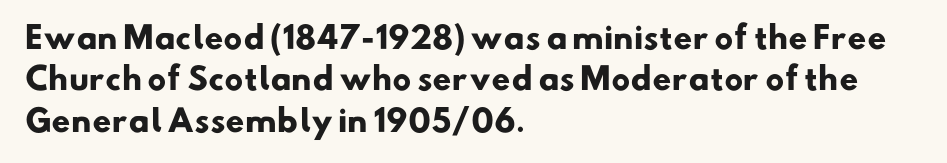
The image shows 30 px heavy sans-serif type; set left-aligned, normal line spacing (1.38x), normal letter spacing, not underlined; low stroke contrast and a small x-height.
